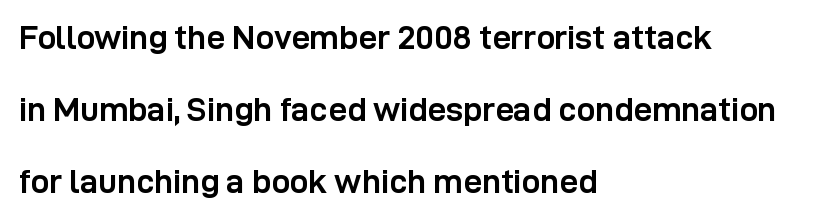
{"serif": "no", "italic": "no", "bold": "yes", "weight": "semibold", "width": "normal", "stroke_contrast": "low", "x_height": "medium", "monospaced": "no", "underline": "no", "align": "left", "line_spacing": "loose", "line_spacing_ratio": 2.18, "letter_spacing": "normal", "letter_spacing_em": 0.0, "glyph_px": 33}
